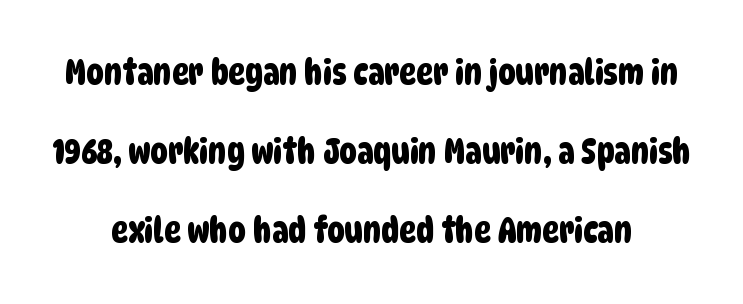
The image shows 35 px condensed sans-serif type; set loose line spacing (2.26x), normal letter spacing, not underlined; low stroke contrast and a large x-height.
